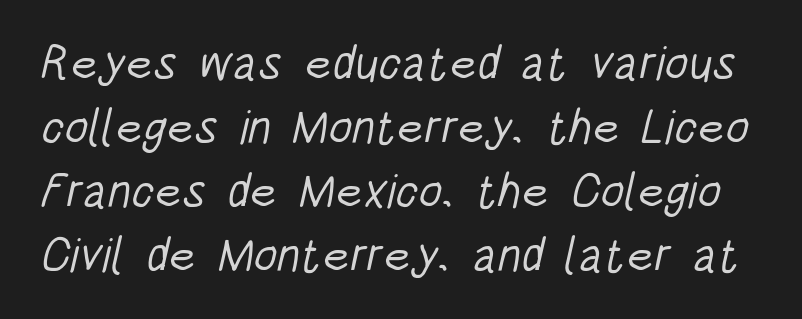
These lines keep a tight, regular rhythm from letter to letter. Stroke terminals: plain, sans-serif. Horizontal bands of white between lines are of average thickness. The rendering uses natural spacing where letterforms have individual widths. The strokes carry an ordinary text weight at most. Bare-footed words on every line.
